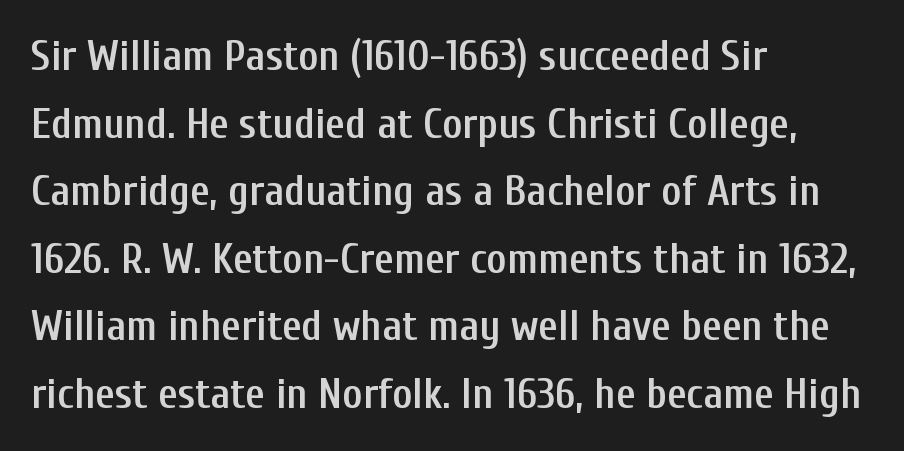
Successive baselines arrive at the customary interval. Heft: intermediate — a semibold. This rendering employs a face without finishing strokes, i.e., a sans-serif. Bare-footed words on every line.
